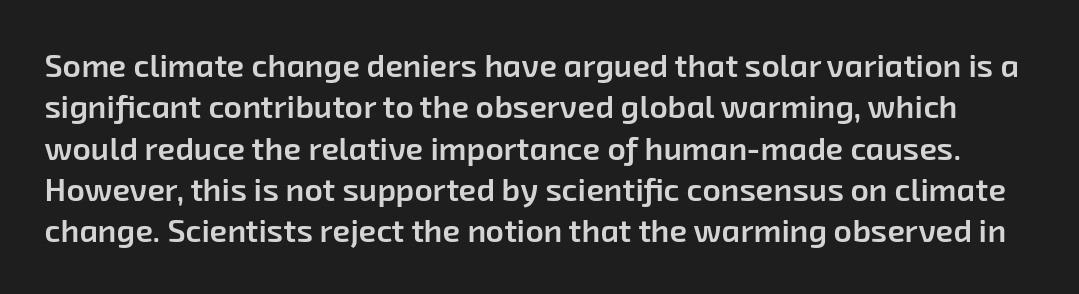
The image shows 32 px semibold sans-serif type; set normal line spacing (1.29x), normal letter spacing, not underlined; low stroke contrast and a medium x-height.
